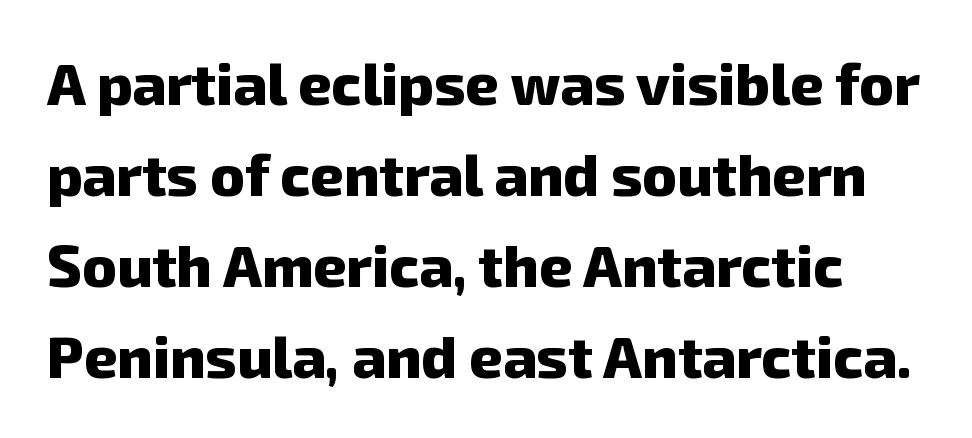
Is the letter spacing exaggerated? No — it looks like the ordinary default. Regular leading. The gap between lines stays unmarked. You can tell from the bare stems that sans-serif type was used.
